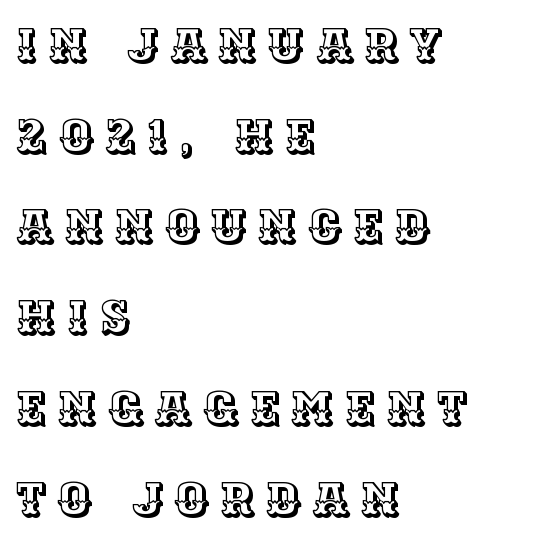
The line-height multiplier appears high, well above default. In terms of posture, this sample is upright. Varying glyph widths throughout — classic text-font behaviour. Compared with a centered layout, this one pins lines to the left instead. This sample uses expanded letter spacing, leaving extra air between glyphs.
